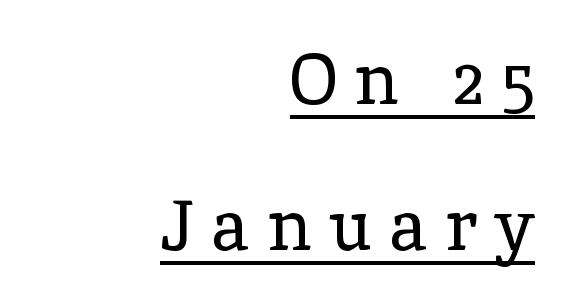
Q: Is the text bold? A: No.
Q: Is the text italic (slanted)? A: No, it is upright.
Q: Is the typeface a serif or a sans-serif typeface? A: Serif.
Q: Is the text underlined? A: Yes.
Q: How is the paragraph aligned? A: Right-aligned.
Q: Is the spacing between letters normal or unusually wide? A: Unusually wide.
Q: Is the spacing between lines tight, normal or loose? A: Loose.
Q: Width (condensed, normal, or wide)? A: Normal.
Q: x-height? A: Medium.
Q: Monospaced? A: No.
